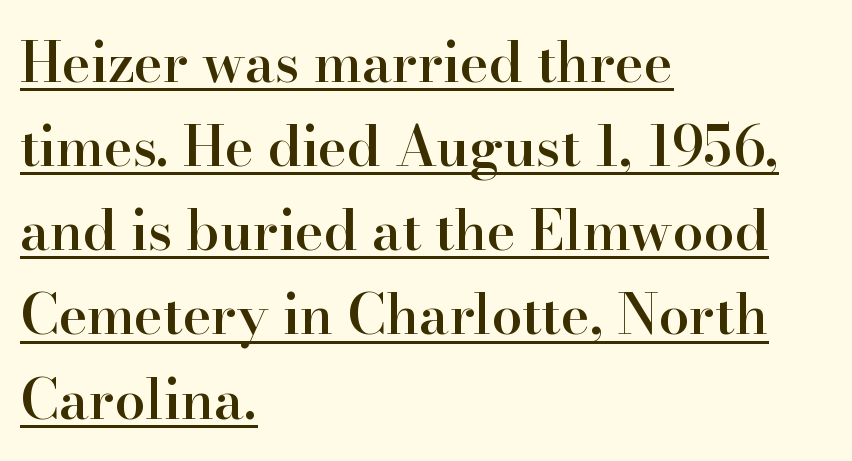
The image shows 55 px semibold serif type, upright; set left-aligned, normal line spacing (1.53x), normal letter spacing, underlined; high stroke contrast and a small x-height.
